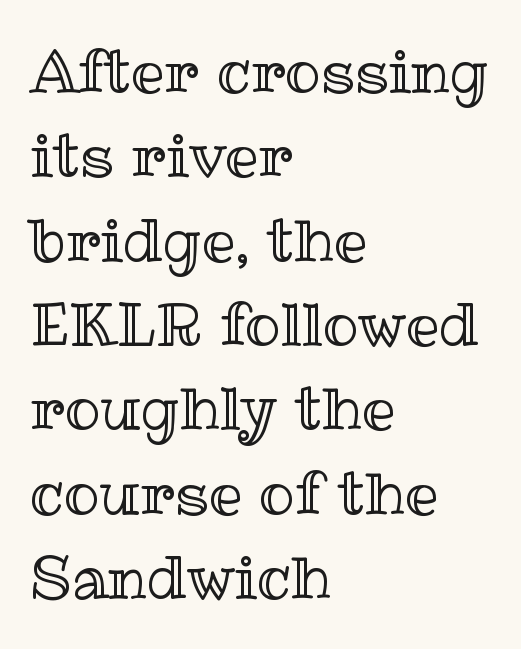
The rendering uses a moderate line-height, typical for paragraphs. Character widths vary here, with narrow letters taking less room than wide ones. Each word holds together tightly as a unit, with standard inter-letter gaps. A roman cut, with each character standing at attention. One-word summary of the alignment: left.
